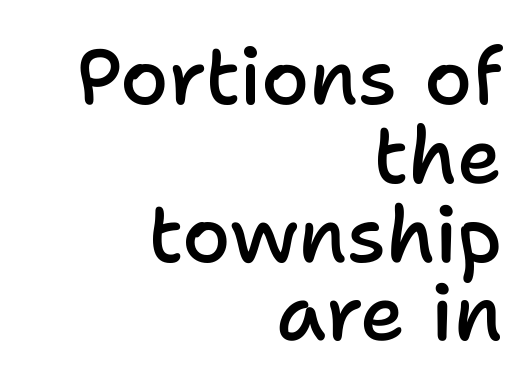
{"serif": "no", "italic": "no", "bold": "semi", "weight": "semibold", "width": "normal", "stroke_contrast": "low", "x_height": "medium", "monospaced": "no", "underline": "no", "align": "right", "line_spacing": "tight", "line_spacing_ratio": 1.01, "letter_spacing": "normal", "letter_spacing_em": 0.0, "glyph_px": 78}
